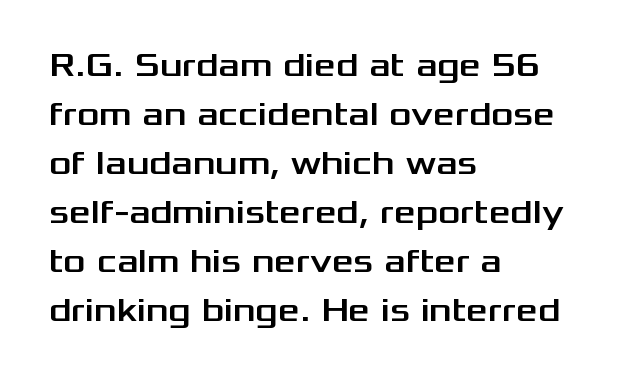
The image shows 34 px wide sans-serif type, upright; set left-aligned, normal line spacing (1.44x), normal letter spacing, not underlined; medium stroke contrast and a medium x-height.
